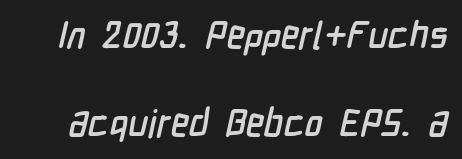
Q: Is the typeface a serif or a sans-serif typeface? A: Sans-serif.
Q: Is the text underlined? A: No.
Q: Is the spacing between letters normal or unusually wide? A: Normal.
Q: Is the spacing between lines tight, normal or loose? A: Loose.
Q: Width (condensed, normal, or wide)? A: Condensed.
Q: Stroke contrast? A: Low.
Q: x-height? A: Medium.
Q: Monospaced? A: No.
